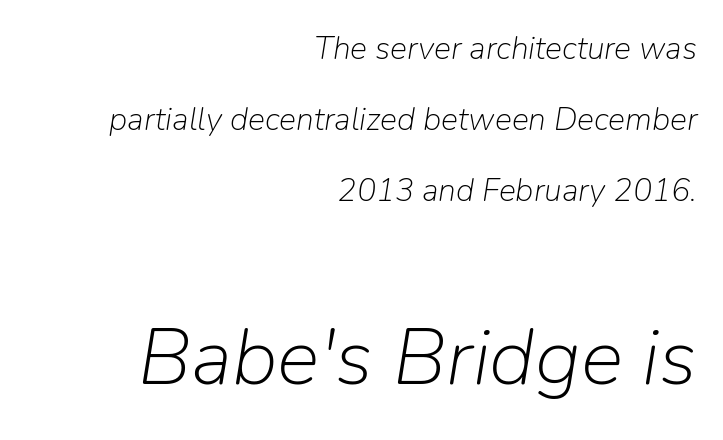
The space directly below the letters is spotless. You can tell it's italic because the verticals aren't actually vertical. The rendering anchors every line to the right-hand side. The following chunk of copy outweighs the initial chunk in type size.
